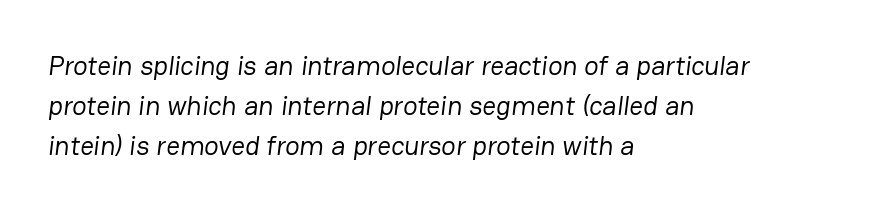
{"bold": "no", "underline": "no", "align": "left", "line_spacing": "normal", "line_spacing_ratio": 1.48, "letter_spacing": "normal", "letter_spacing_em": 0.0, "glyph_px": 27}
